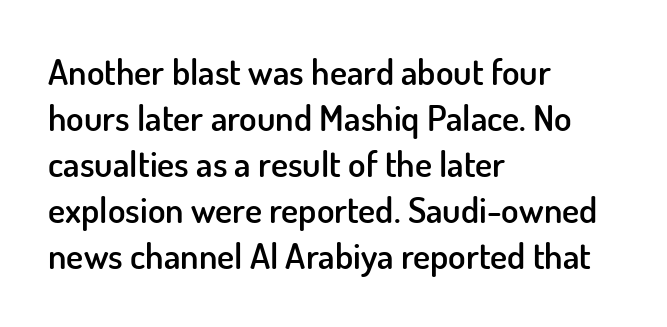
Q: Is the text bold? A: Semi-bold.
Q: Is the text italic (slanted)? A: No, it is upright.
Q: Is the typeface a serif or a sans-serif typeface? A: Sans-serif.
Q: Is the text underlined? A: No.
Q: How is the paragraph aligned? A: Left-aligned.
Q: Is the spacing between letters normal or unusually wide? A: Normal.
Q: Is the spacing between lines tight, normal or loose? A: Normal.
Q: Width (condensed, normal, or wide)? A: Normal.
Q: Stroke contrast? A: Low.
Q: x-height? A: Small.
Q: Monospaced? A: No.
